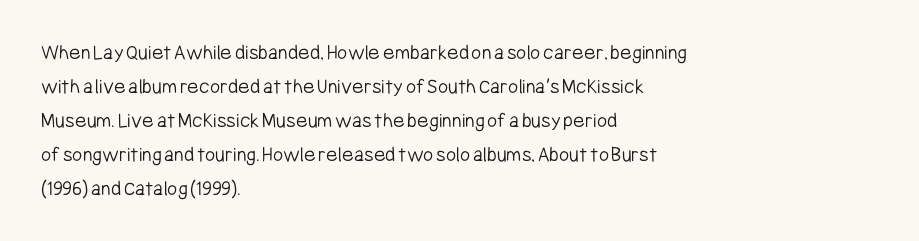
Q: Is the text bold? A: No.
Q: Is the text italic (slanted)? A: No, it is upright.
Q: Is the text underlined? A: No.
Q: How is the paragraph aligned? A: Left-aligned.
Q: Is the spacing between letters normal or unusually wide? A: Normal.
Q: Is the spacing between lines tight, normal or loose? A: Normal.
